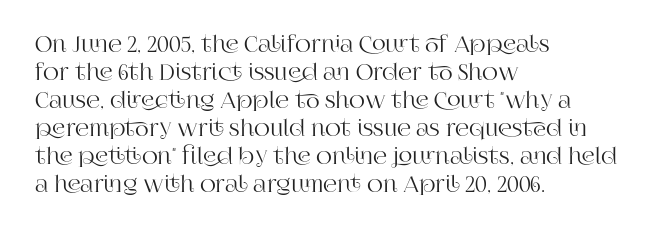
Q: Is the text italic (slanted)? A: No, it is upright.
Q: Is the text underlined? A: No.
Q: How is the paragraph aligned? A: Left-aligned.
Q: Is the spacing between letters normal or unusually wide? A: Normal.
Q: Is the spacing between lines tight, normal or loose? A: Normal.
